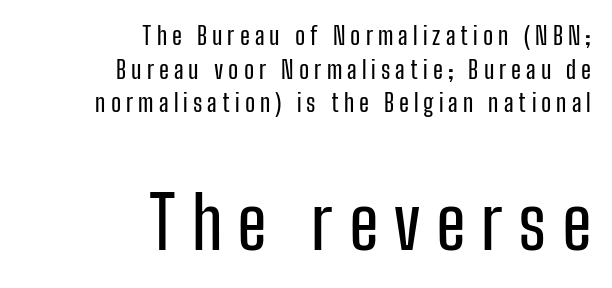
Q: Is the text italic (slanted)? A: No, it is upright.
Q: Is the typeface a serif or a sans-serif typeface? A: Sans-serif.
Q: Is the text underlined? A: No.
Q: How is the paragraph aligned? A: Right-aligned.
Q: Is the spacing between letters normal or unusually wide? A: Unusually wide.
Q: Is the spacing between lines tight, normal or loose? A: Normal.
Q: Which block of text is set in a larger size, the first (top) or the second (bottom)? A: The second (bottom) one.
Q: Width (condensed, normal, or wide)? A: Condensed.
Q: Stroke contrast? A: Low.
Q: x-height? A: Medium.
Q: Monospaced? A: No.
